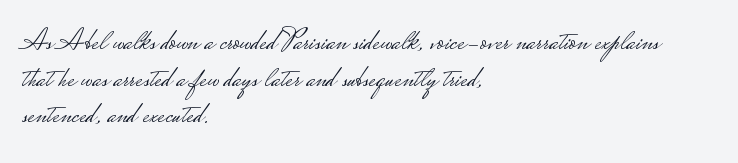
{"serif": "no", "bold": "no", "weight": "light", "width": "wide", "stroke_contrast": "low", "monospaced": "no", "underline": "no", "align": "left", "line_spacing_ratio": 1.22, "letter_spacing": "normal", "letter_spacing_em": 0.0, "glyph_px": 30}
